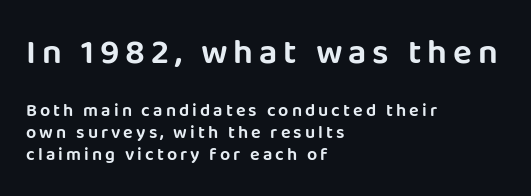
{"serif": "no", "italic": "no", "width": "normal", "stroke_contrast": "low", "x_height": "large", "monospaced": "no", "underline": "no", "align": "left", "line_spacing_ratio": 1.22, "larger_block": "first", "size_ratio": 1.94, "glyph_px": 35}
